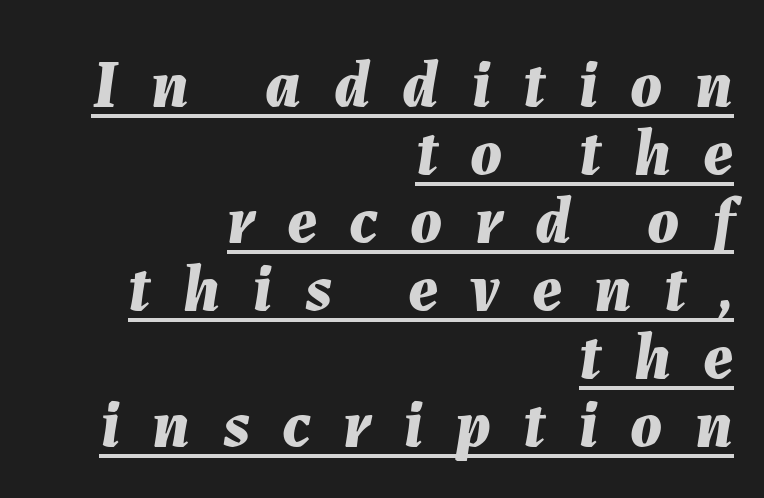
{"italic": "yes", "lean": "right", "slant_degrees": 7, "bold": "yes", "weight": "bold", "width": "normal", "stroke_contrast": "medium", "x_height": "medium", "monospaced": "no", "underline": "yes", "align": "right", "line_spacing": "tight", "line_spacing_ratio": 1.03, "letter_spacing": "wide", "letter_spacing_em": 0.49, "glyph_px": 66}
